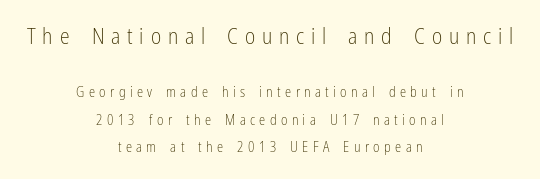
The image shows 22 px text type, upright; set centered, loose line spacing (1.97x), unusually wide letter spacing (+0.31 em), not underlined; the first (top) block is 1.57x larger.
